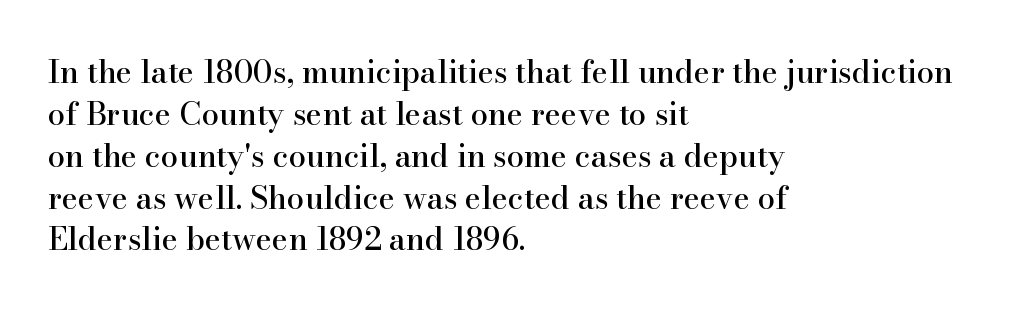
The image shows 31 px serif type, upright; set left-aligned, normal line spacing (1.35x), normal letter spacing, not underlined; high stroke contrast and a small x-height.
